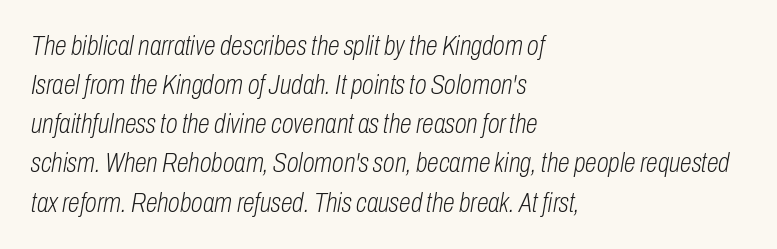
Q: Is the text bold? A: No.
Q: Is the text italic (slanted)? A: Yes, it leans right by about 10 degrees.
Q: Is the text underlined? A: No.
Q: How is the paragraph aligned? A: Left-aligned.
Q: Is the spacing between letters normal or unusually wide? A: Normal.
Q: Is the spacing between lines tight, normal or loose? A: Normal.
